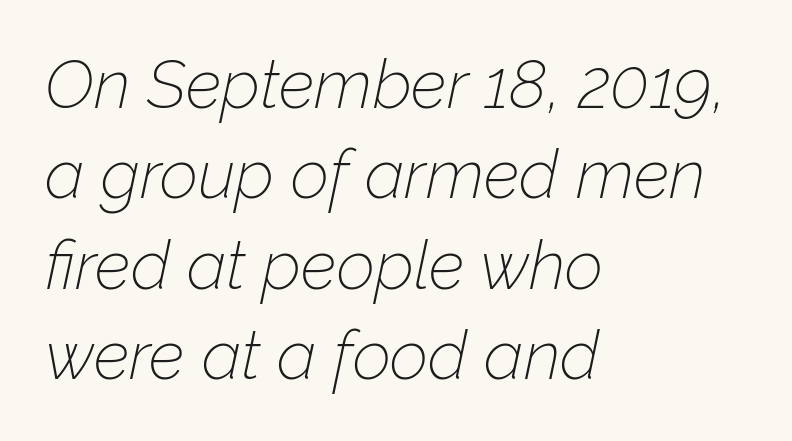
This sample keeps an unexceptional amount of space between lines. The cut favours lightness, reaching ordinary text weight at its darkest. The text block is weighted toward the left margin, trailing off unevenly rightward. The face used here has a pronounced slope to its letters. Is the letter spacing exaggerated? No — it looks like the ordinary default. Nobody drew a line under any word here.
